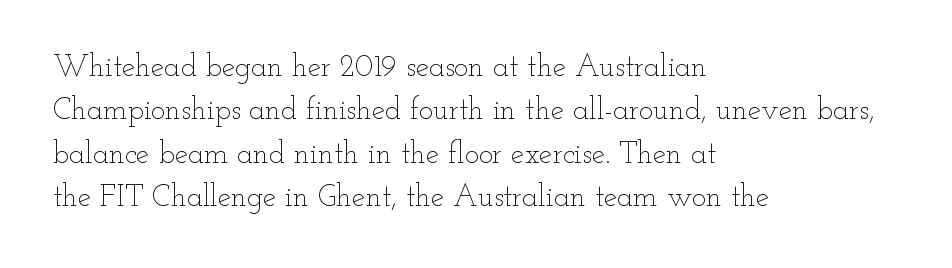
Q: Is the text bold? A: No.
Q: Is the text italic (slanted)? A: No, it is upright.
Q: Is the text underlined? A: No.
Q: How is the paragraph aligned? A: Left-aligned.
Q: Is the spacing between letters normal or unusually wide? A: Normal.
Q: Is the spacing between lines tight, normal or loose? A: Normal.
Q: Width (condensed, normal, or wide)? A: Wide.
Q: Stroke contrast? A: Low.
Q: x-height? A: Small.
Q: Monospaced? A: No.
